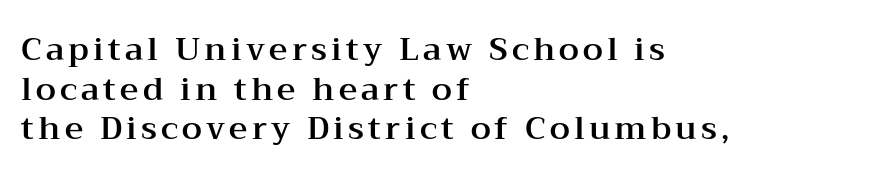
Q: Is the text italic (slanted)? A: No, it is upright.
Q: Is the typeface a serif or a sans-serif typeface? A: Serif.
Q: Is the text underlined? A: No.
Q: How is the paragraph aligned? A: Left-aligned.
Q: Width (condensed, normal, or wide)? A: Wide.
Q: Stroke contrast? A: Medium.
Q: x-height? A: Medium.
Q: Monospaced? A: No.
